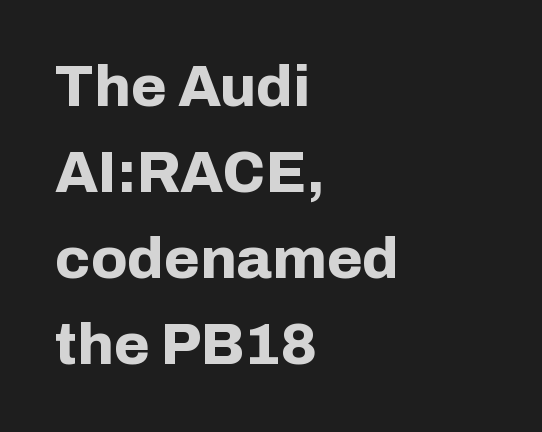
These lines are rendered in a variable-pitch font. The compositor pushed each line to the left boundary. You'd pick this weight for a headline — it's a proper bold. Compared with typical paragraphs, the rows here are spaced about the same. Italic? Not at all — the glyphs are vertical. A typesetter would call this zero additional tracking.
